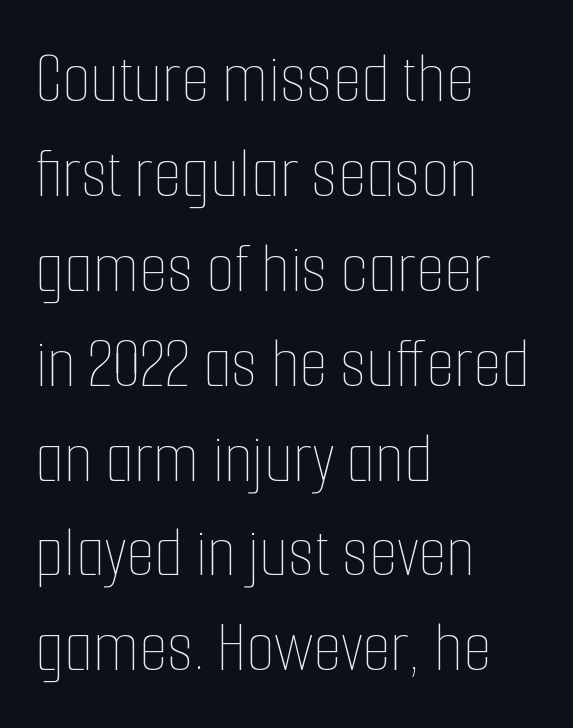
The image shows 73 px thin, condensed type, upright; set left-aligned, normal line spacing (1.3x), normal letter spacing, not underlined; low stroke contrast and a medium x-height.
